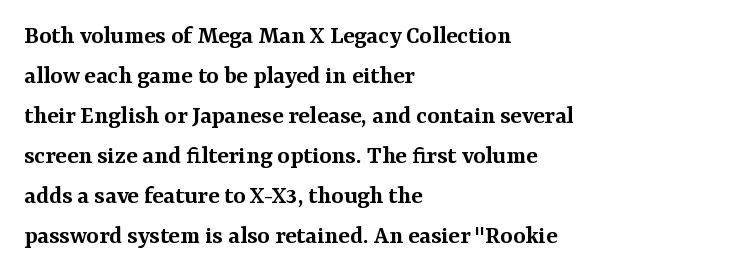
{"italic": "no", "bold": "semi", "underline": "no", "align": "left", "line_spacing": "normal", "line_spacing_ratio": 1.54, "letter_spacing": "normal", "letter_spacing_em": 0.0, "glyph_px": 26}
